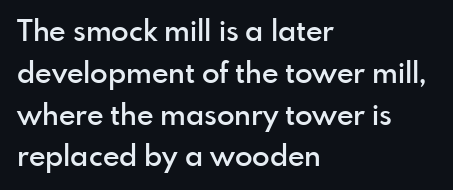
Q: Is the text bold? A: Semi-bold.
Q: Is the text italic (slanted)? A: No, it is upright.
Q: Is the typeface a serif or a sans-serif typeface? A: Sans-serif.
Q: Is the text underlined? A: No.
Q: How is the paragraph aligned? A: Left-aligned.
Q: Is the spacing between letters normal or unusually wide? A: Normal.
Q: Is the spacing between lines tight, normal or loose? A: Normal.
Q: Width (condensed, normal, or wide)? A: Normal.
Q: x-height? A: Small.
Q: Monospaced? A: No.
